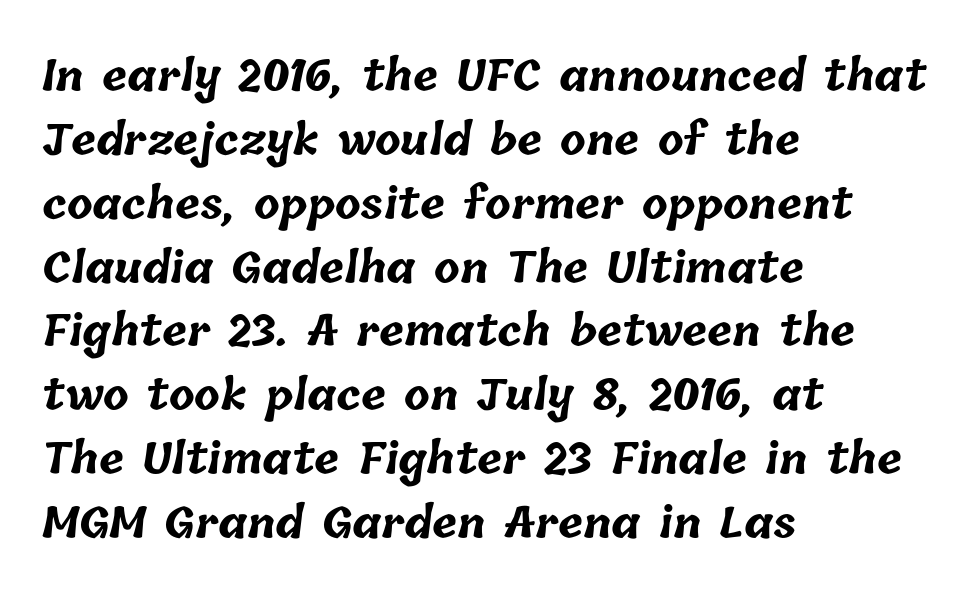
Think of a printed novel: that variable character pitch is what you see here. Rule under the text: the space is simply empty. Students, this is bold: see how much ink each stroke carries. Line starts are locked; line ends wander. This sample uses plain, unmodified letter spacing.
